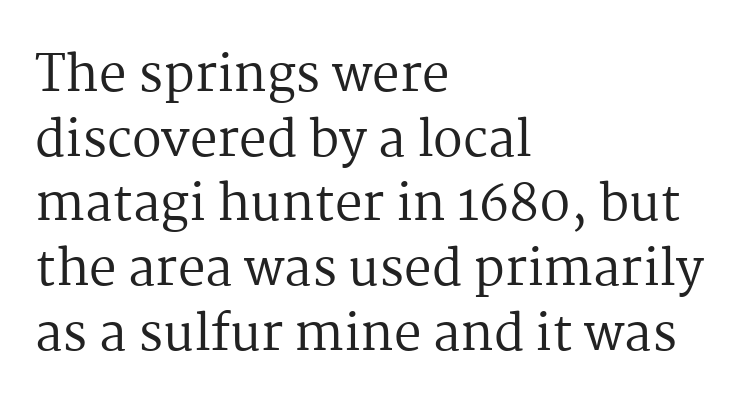
The image shows 49 px regular-weight serif type, upright; set left-aligned, normal line spacing (1.32x), normal letter spacing, not underlined; medium stroke contrast and a medium x-height.
